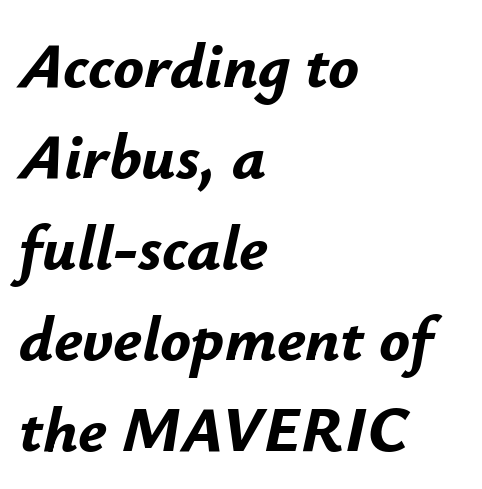
Q: Is the text bold? A: Yes.
Q: Is the text italic (slanted)? A: Yes, it leans right by about 12 degrees.
Q: Is the text underlined? A: No.
Q: How is the paragraph aligned? A: Left-aligned.
Q: Is the spacing between letters normal or unusually wide? A: Normal.
Q: Is the spacing between lines tight, normal or loose? A: Normal.
Q: Width (condensed, normal, or wide)? A: Normal.
Q: Stroke contrast? A: Low.
Q: x-height? A: Small.
Q: Monospaced? A: No.
